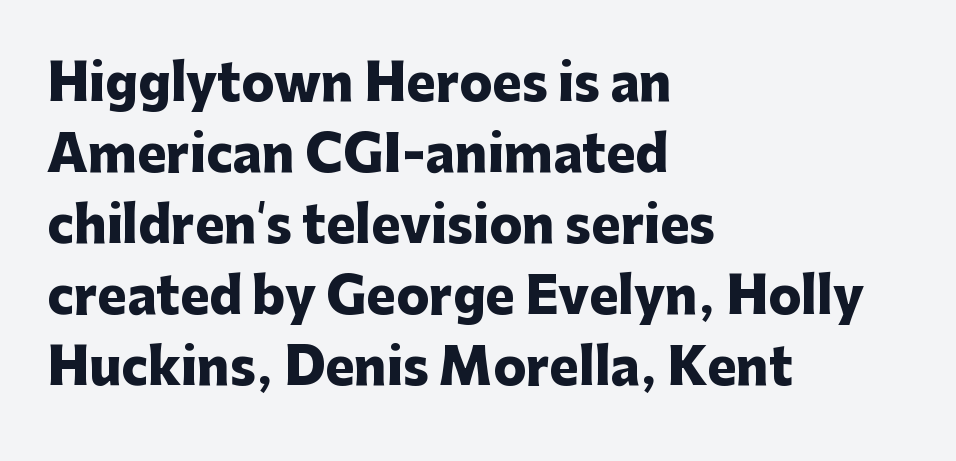
Q: Is the text bold? A: Yes.
Q: Is the text italic (slanted)? A: No, it is upright.
Q: Is the typeface a serif or a sans-serif typeface? A: Sans-serif.
Q: Is the text underlined? A: No.
Q: How is the paragraph aligned? A: Left-aligned.
Q: Is the spacing between letters normal or unusually wide? A: Normal.
Q: Is the spacing between lines tight, normal or loose? A: Normal.
Q: Width (condensed, normal, or wide)? A: Normal.
Q: Stroke contrast? A: Low.
Q: x-height? A: Medium.
Q: Monospaced? A: No.
